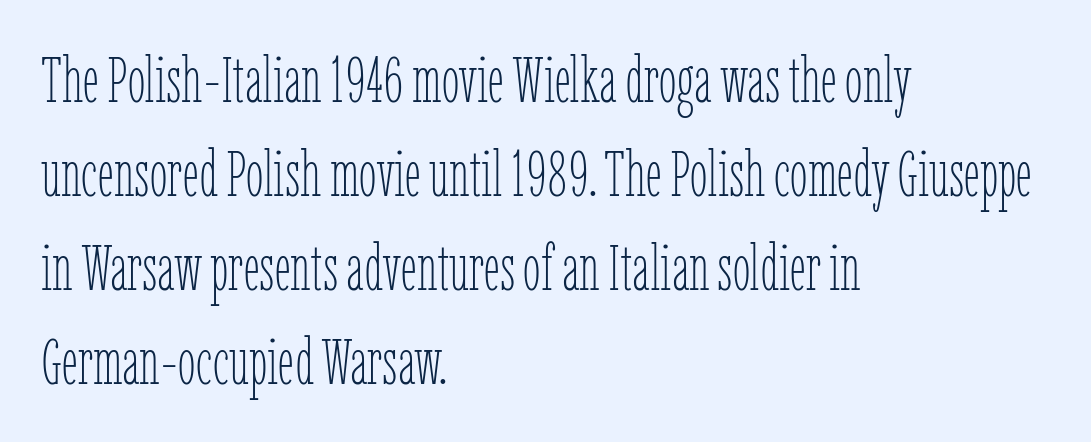
Leading: standard. Honestly, the letter spacing is just normal — you wouldn't notice it. In CSS terms this would be text-align: left. The font sits on the lighter half of the weight spectrum, regular included.
